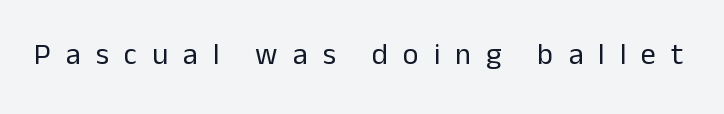
The image shows 30 px regular-weight sans-serif type, upright; set unusually wide letter spacing (+0.5 em), not underlined; low stroke contrast and a medium x-height.
